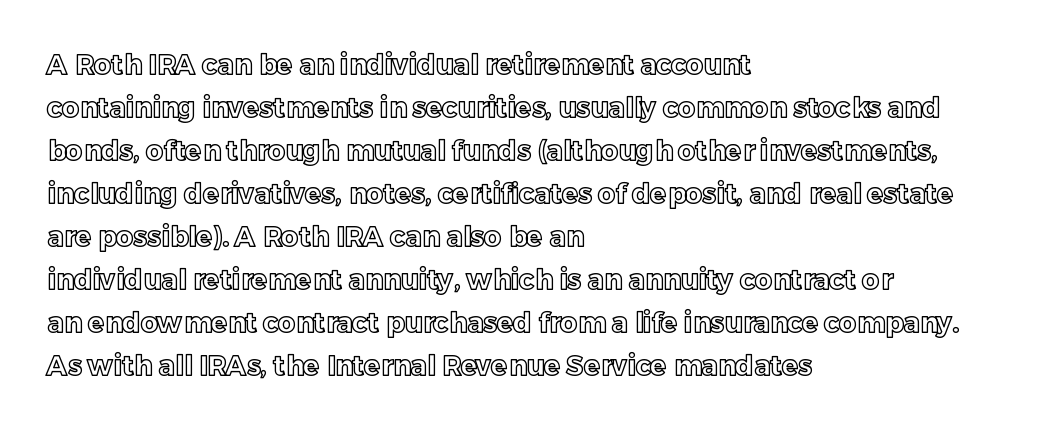
Notice how descenders clear the ascenders below comfortably — that's standard leading. Rendered with straight, roman letterforms. These lines keep a tight, regular rhythm from letter to letter. Only glyphs here, with clear space below each row. Line beginnings align vertically; line endings do not.
